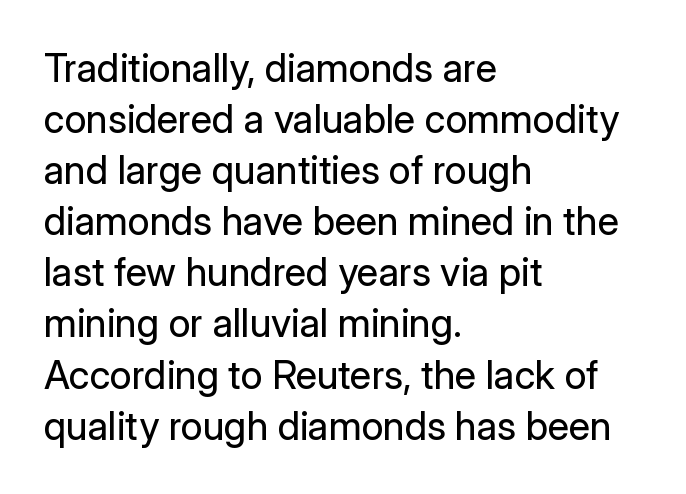
Q: Is the text bold? A: No.
Q: Is the text italic (slanted)? A: No, it is upright.
Q: Is the typeface a serif or a sans-serif typeface? A: Sans-serif.
Q: Is the text underlined? A: No.
Q: How is the paragraph aligned? A: Left-aligned.
Q: Is the spacing between letters normal or unusually wide? A: Normal.
Q: Is the spacing between lines tight, normal or loose? A: Normal.
Q: Width (condensed, normal, or wide)? A: Normal.
Q: Stroke contrast? A: Low.
Q: x-height? A: Medium.
Q: Monospaced? A: No.
